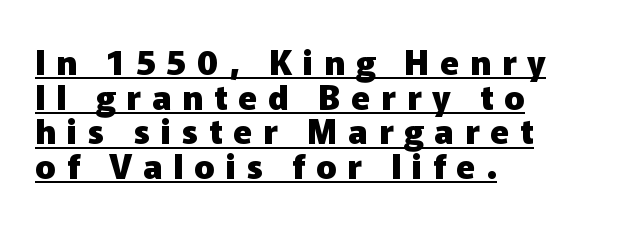
{"serif": "no", "italic": "no", "bold": "yes", "weight": "heavy", "width": "normal", "stroke_contrast": "low", "x_height": "medium", "monospaced": "no", "underline": "yes", "align": "left", "line_spacing": "tight", "line_spacing_ratio": 1.02, "letter_spacing": "wide", "letter_spacing_em": 0.32, "glyph_px": 34}
